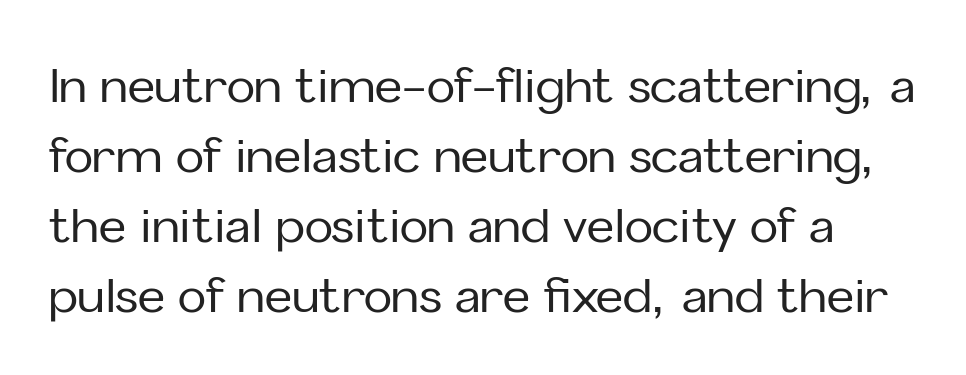
{"serif": "no", "italic": "no", "width": "normal", "stroke_contrast": "low", "x_height": "medium", "monospaced": "no", "underline": "no", "line_spacing": "normal", "line_spacing_ratio": 1.49, "letter_spacing": "normal", "letter_spacing_em": 0.0, "glyph_px": 47}
